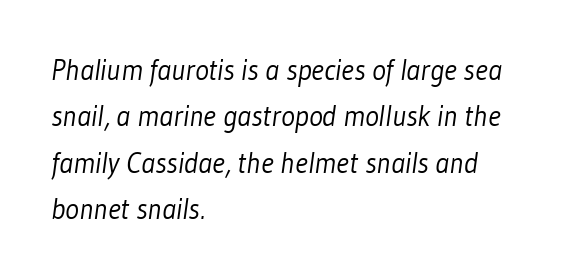
Default kerning and tracking; the words read as compact shapes. Caption: multi-line text, flush left, ragged right. The cut favours lightness, reaching ordinary text weight at its darkest. Decoration check: the copy has no underline.
